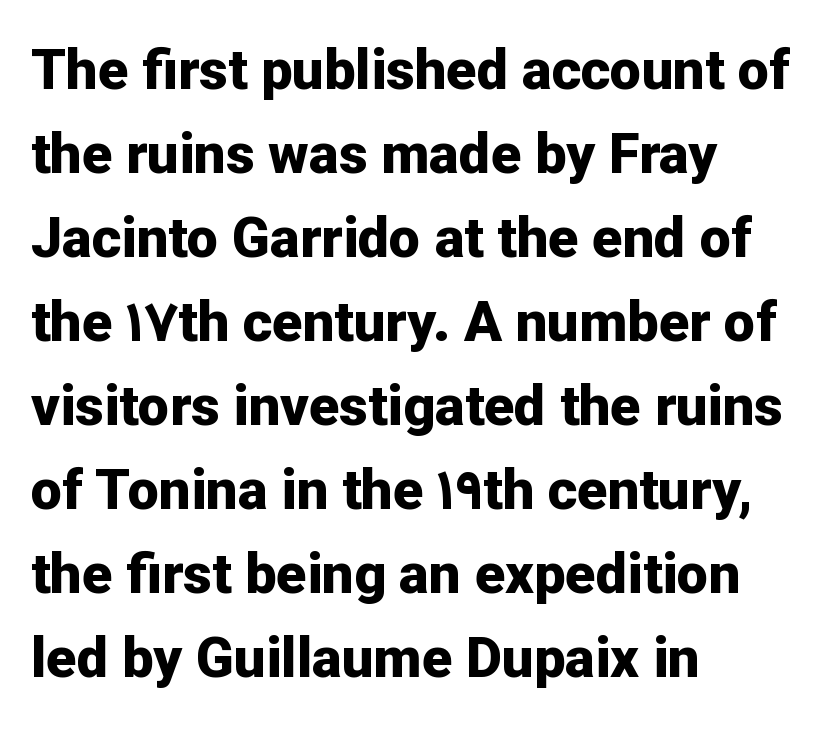
The line-height multiplier appears to be the usual default. Is the block centered? No — it sits flush against the left margin. Tracking value appears to be zero — textbook default spacing. On the weight axis this lands at bold, roughly 700. Words float on clear page, feet unadorned.
